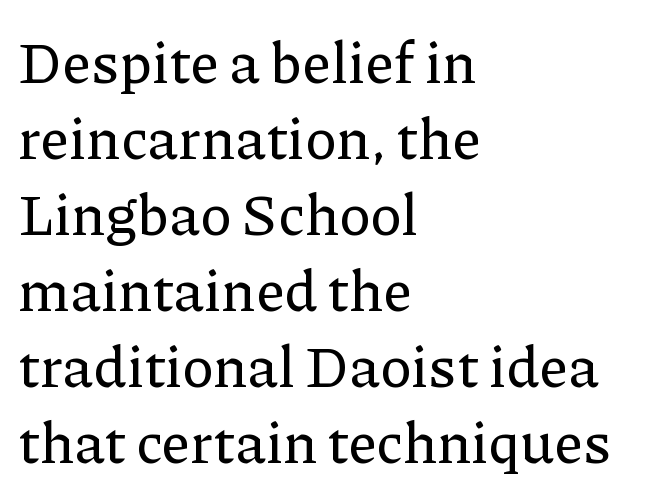
{"serif": "yes", "italic": "no", "width": "normal", "stroke_contrast": "low", "x_height": "medium", "monospaced": "no", "underline": "no", "align": "left", "line_spacing": "normal", "line_spacing_ratio": 1.31, "letter_spacing": "normal", "letter_spacing_em": 0.0, "glyph_px": 58}
